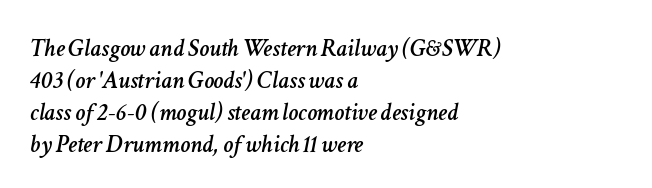
Interline gaps are of average width in this sample. The line texture is even and compact thanks to regular tracking. The paragraph shown leans on its left margin. The letters are slanted; this is an italic face. Anything drawn beneath the words? Only blank space.
